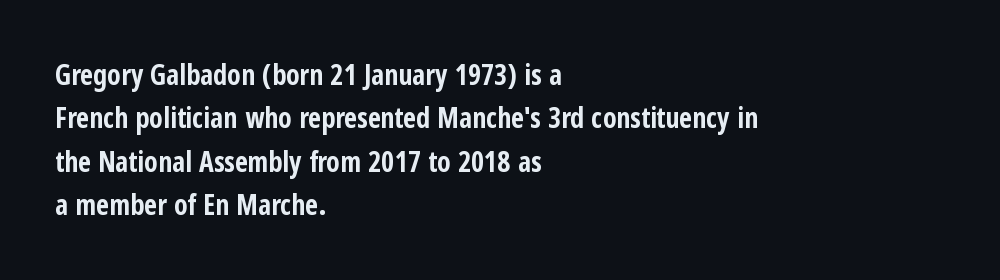
The string is rendered with underlining switched off. Every character sits straight up, as roman type does. This sample uses plain, unmodified letter spacing. Heavy, bold letterforms.
